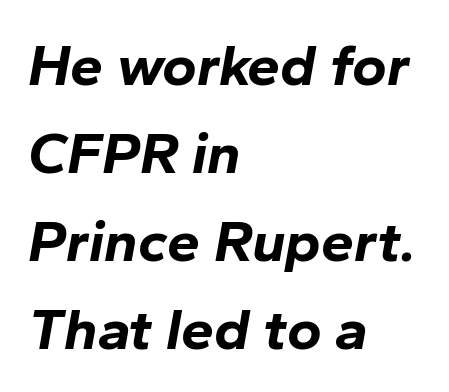
The image shows 59 px bold type, italic (leaning right); set left-aligned, normal line spacing (1.49x), normal letter spacing, not underlined; low stroke contrast and a medium x-height.
